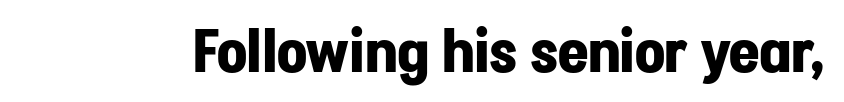
The image shows 59 px bold sans-serif type, upright; set normal letter spacing, not underlined; low stroke contrast and a medium x-height.
